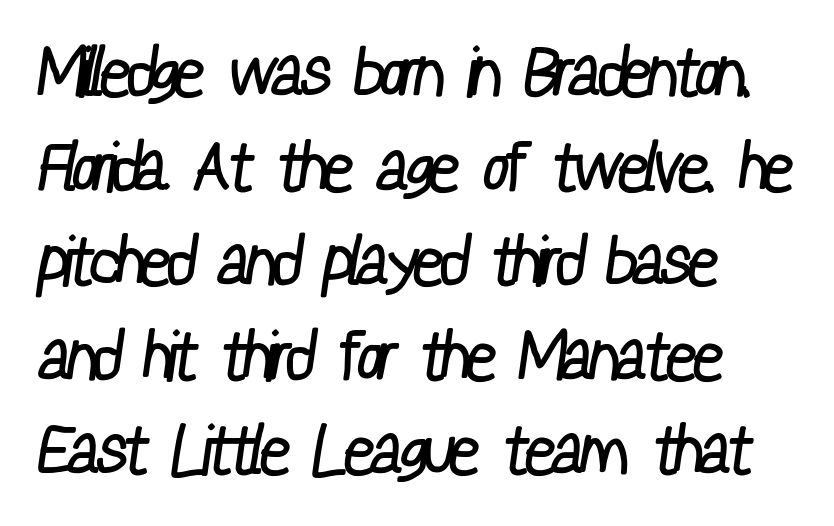
Q: Is the text bold? A: No.
Q: Is the typeface a serif or a sans-serif typeface? A: Sans-serif.
Q: Is the text underlined? A: No.
Q: How is the paragraph aligned? A: Left-aligned.
Q: Is the spacing between letters normal or unusually wide? A: Normal.
Q: Is the spacing between lines tight, normal or loose? A: Normal.
Q: Width (condensed, normal, or wide)? A: Condensed.
Q: Stroke contrast? A: Low.
Q: x-height? A: Medium.
Q: Monospaced? A: No.
